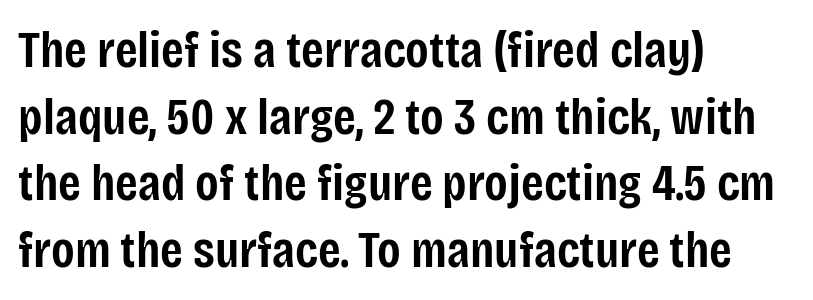
The horizontal fit of the characters is conventional and even. Here the designer chose a conventional face with non-uniform glyph widths. Do the letters lean? They stand straight. The characters look somewhat weighty, a semibold short of true bold.
